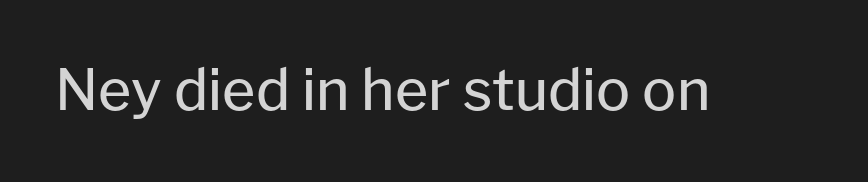
The image shows 57 px regular-weight sans-serif type, upright; set normal letter spacing, not underlined; low stroke contrast and a medium x-height.
